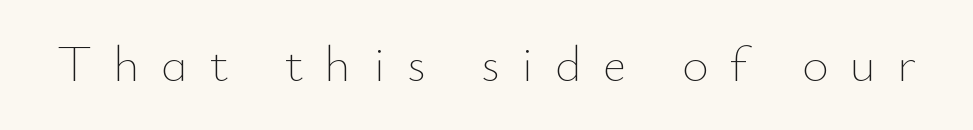
Q: Is the text bold? A: No.
Q: Is the text italic (slanted)? A: No, it is upright.
Q: Is the text underlined? A: No.
Q: Is the spacing between letters normal or unusually wide? A: Unusually wide.
Q: Width (condensed, normal, or wide)? A: Normal.
Q: Stroke contrast? A: Low.
Q: x-height? A: Small.
Q: Monospaced? A: No.
